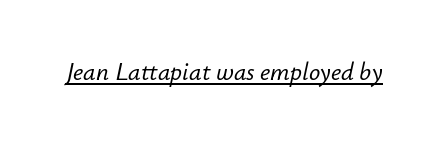
{"italic": "yes", "lean": "right", "slant_degrees": 12, "underline": "yes", "letter_spacing": "normal", "letter_spacing_em": 0.0, "glyph_px": 25}
